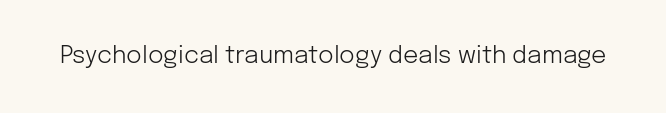
{"italic": "no", "bold": "no", "underline": "no", "letter_spacing": "normal", "letter_spacing_em": 0.0, "glyph_px": 24}
